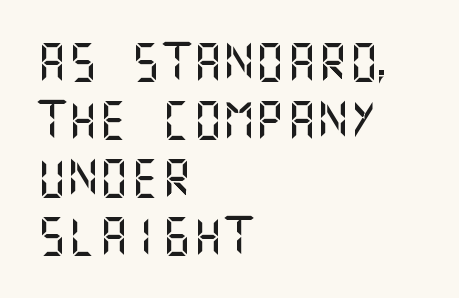
The image shows 39 px sans-serif type, upright; set left-aligned, normal line spacing (1.49x), normal letter spacing, not underlined; medium stroke contrast and a large x-height.
